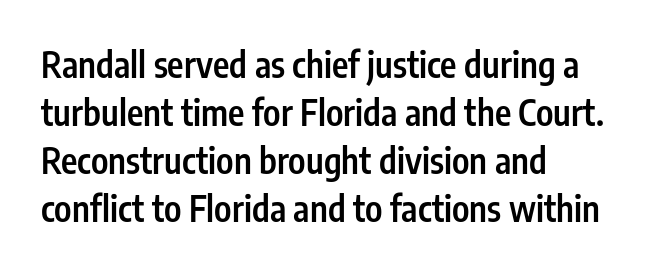
Quick note: not italic, upright. Firm but not heavy-handed strokes: this text is semibold. Type without underlining. Compared with a centered layout, this one pins lines to the left instead.
